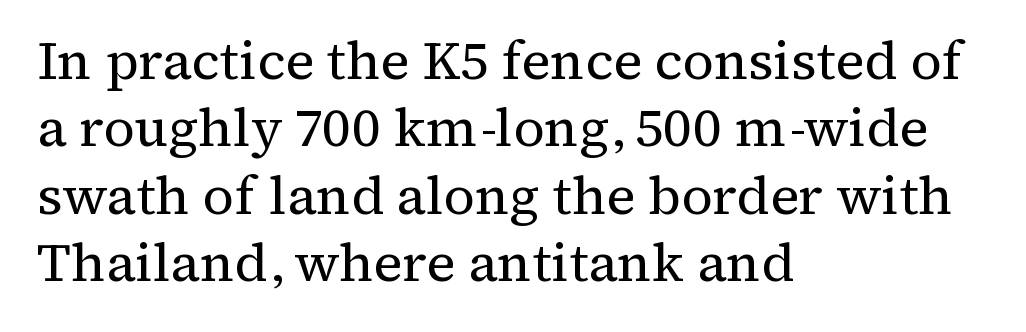
Q: Is the text bold? A: No.
Q: Is the text italic (slanted)? A: No, it is upright.
Q: Is the typeface a serif or a sans-serif typeface? A: Serif.
Q: Is the text underlined? A: No.
Q: How is the paragraph aligned? A: Left-aligned.
Q: Is the spacing between letters normal or unusually wide? A: Normal.
Q: Is the spacing between lines tight, normal or loose? A: Normal.
Q: Width (condensed, normal, or wide)? A: Normal.
Q: Stroke contrast? A: Medium.
Q: x-height? A: Medium.
Q: Monospaced? A: No.
